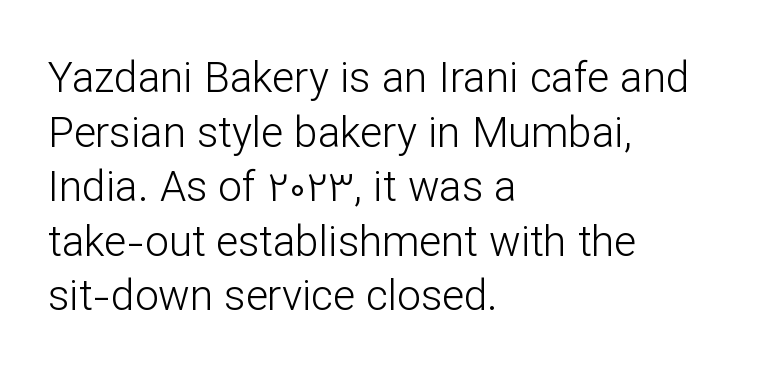
The image shows 42 px light sans-serif type, upright; set left-aligned, normal line spacing (1.3x), normal letter spacing, not underlined; low stroke contrast and a medium x-height.
